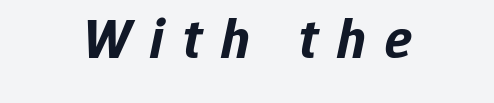
Letter spacing: wide. Slanted lettering throughout. On the weight axis this lands at bold, roughly 700. This sample has the flowing, uneven cadence of proportional lettering.
